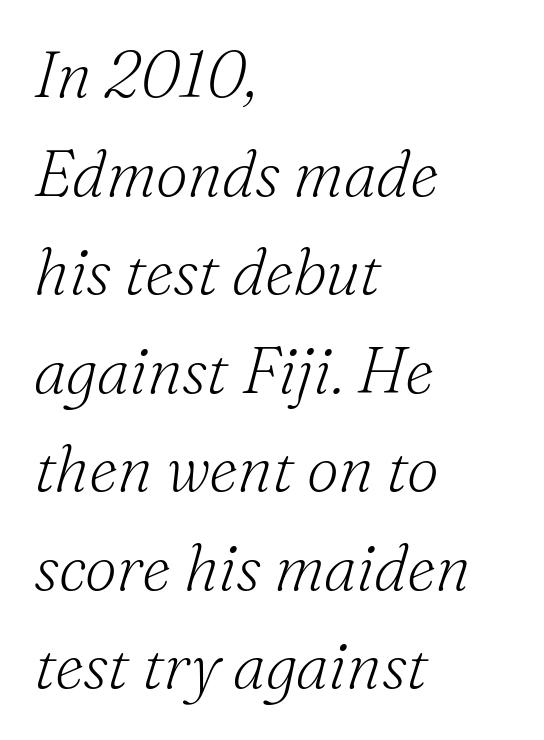
Q: Is the text bold? A: No.
Q: Is the text italic (slanted)? A: Yes, it leans right by about 16 degrees.
Q: Is the typeface a serif or a sans-serif typeface? A: Serif.
Q: Is the text underlined? A: No.
Q: How is the paragraph aligned? A: Left-aligned.
Q: Is the spacing between letters normal or unusually wide? A: Normal.
Q: Is the spacing between lines tight, normal or loose? A: Normal.
Q: Width (condensed, normal, or wide)? A: Normal.
Q: Stroke contrast? A: Medium.
Q: x-height? A: Small.
Q: Monospaced? A: No.
